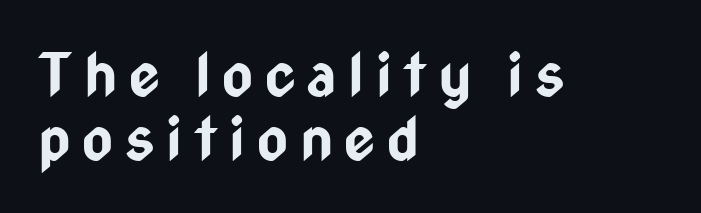
This sample has the flowing, uneven cadence of proportional lettering. What stands out about the letter spacing? Its width — letters are far apart. To sum up the face: it is a sans, with no serifs. The words here are not underlined.
